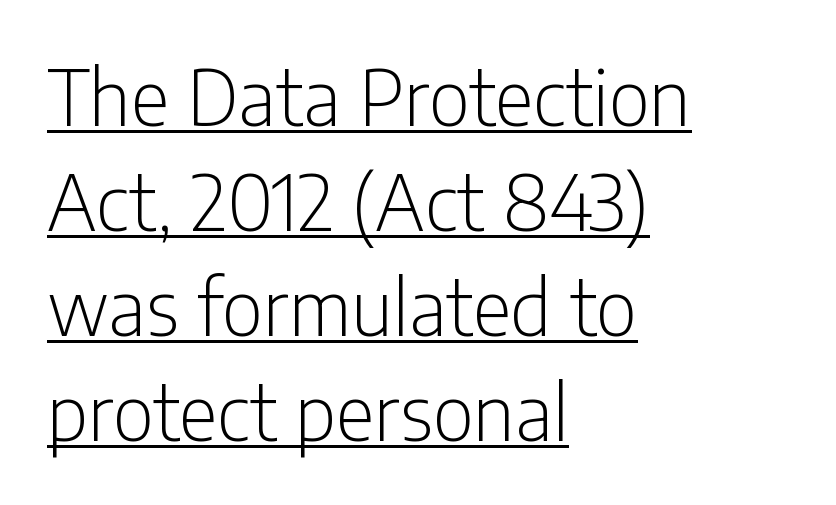
{"serif": "no", "italic": "no", "bold": "no", "weight": "light", "width": "condensed", "stroke_contrast": "low", "x_height": "medium", "monospaced": "no", "underline": "yes", "align": "left", "line_spacing": "normal", "line_spacing_ratio": 1.38, "letter_spacing": "normal", "letter_spacing_em": 0.0, "glyph_px": 76}
